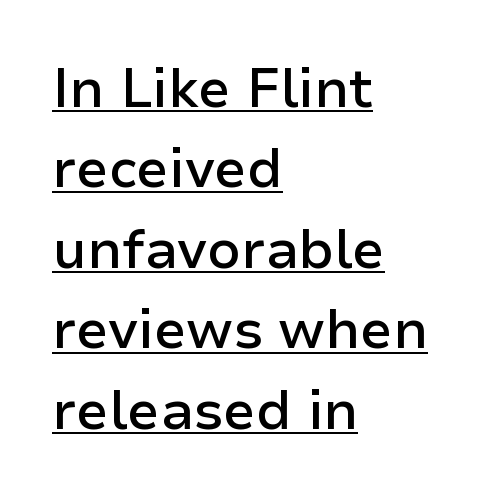
The lines in this sample share a left origin and differ only in where they stop. What decoration does the sample have? An underline. The letters carry no serifs — their stems end cleanly without finishing strokes. What's the leading like? Ordinary, nothing unusual.
